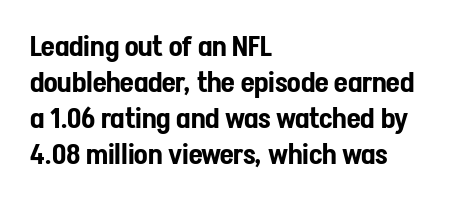
{"serif": "no", "italic": "no", "width": "condensed", "stroke_contrast": "low", "x_height": "medium", "monospaced": "no", "underline": "no", "align": "left", "line_spacing": "normal", "line_spacing_ratio": 1.28, "letter_spacing": "normal", "letter_spacing_em": 0.0, "glyph_px": 28}
